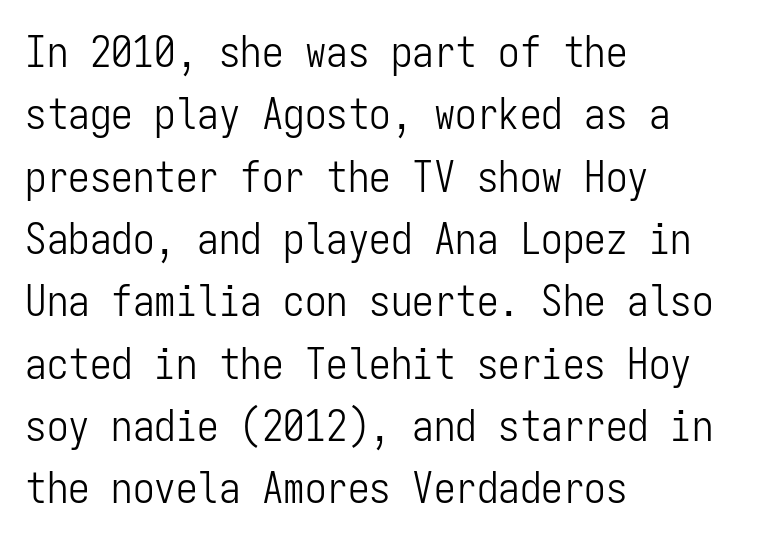
The image shows 43 px light, condensed sans-serif type, upright, monospaced; set left-aligned, normal line spacing (1.45x), normal letter spacing, not underlined; low stroke contrast and a medium x-height.
